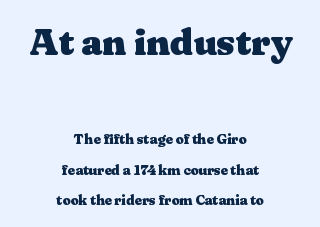
Q: Is the text bold? A: Yes.
Q: Is the text italic (slanted)? A: No, it is upright.
Q: Is the typeface a serif or a sans-serif typeface? A: Serif.
Q: Is the text underlined? A: No.
Q: How is the paragraph aligned? A: Centered.
Q: Is the spacing between letters normal or unusually wide? A: Normal.
Q: Is the spacing between lines tight, normal or loose? A: Loose.
Q: Which block of text is set in a larger size, the first (top) or the second (bottom)? A: The first (top) one.
Q: Width (condensed, normal, or wide)? A: Wide.
Q: Stroke contrast? A: Medium.
Q: x-height? A: Medium.
Q: Monospaced? A: No.
